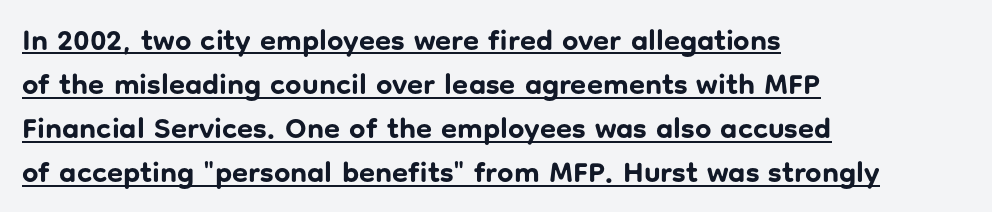
{"serif": "no", "italic": "no", "bold": "yes", "weight": "bold", "width": "normal", "stroke_contrast": "low", "x_height": "medium", "monospaced": "no", "underline": "yes", "align": "left", "line_spacing": "normal", "line_spacing_ratio": 1.52, "letter_spacing": "normal", "letter_spacing_em": 0.0, "glyph_px": 29}
